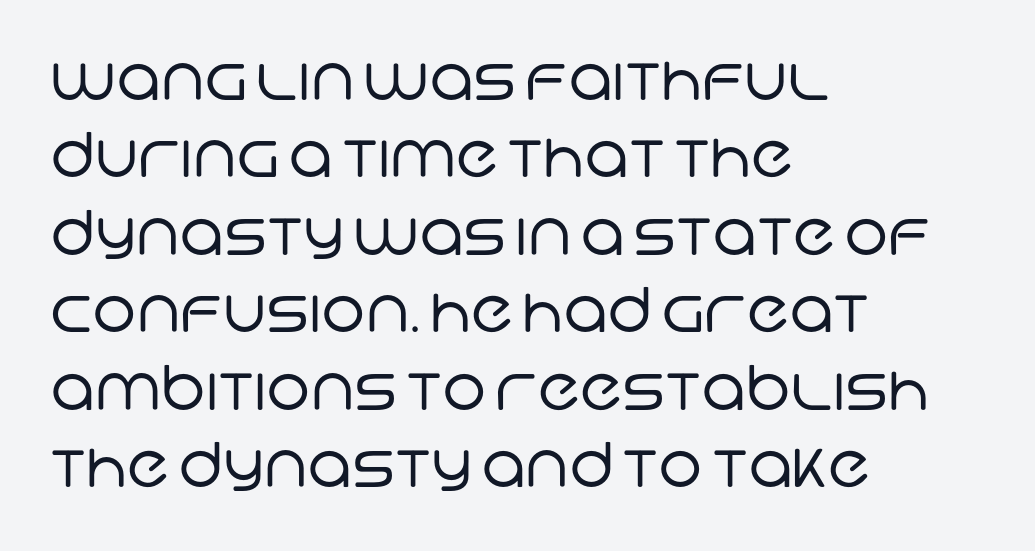
On a weight scale, this lands at 450 or below. Regarding serifs, this sample does without them. How would I describe the line gaps? Plain and ordinary. Is the block centered? No — it sits flush against the left margin. Is this a fixed-width face? No — the glyphs have proportional, varying widths. Glyph-to-glyph distance matches everyday printed text.
